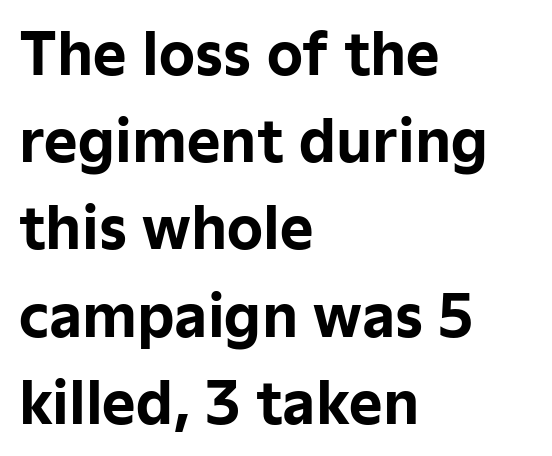
Q: Is the text bold? A: Yes.
Q: Is the text italic (slanted)? A: No, it is upright.
Q: Is the typeface a serif or a sans-serif typeface? A: Sans-serif.
Q: Is the text underlined? A: No.
Q: How is the paragraph aligned? A: Left-aligned.
Q: Is the spacing between letters normal or unusually wide? A: Normal.
Q: Is the spacing between lines tight, normal or loose? A: Normal.
Q: Width (condensed, normal, or wide)? A: Normal.
Q: Stroke contrast? A: Low.
Q: x-height? A: Medium.
Q: Monospaced? A: No.
